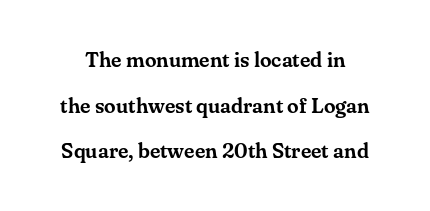
The image shows 21 px text type, upright; set loose line spacing (2.17x), normal letter spacing, not underlined.
